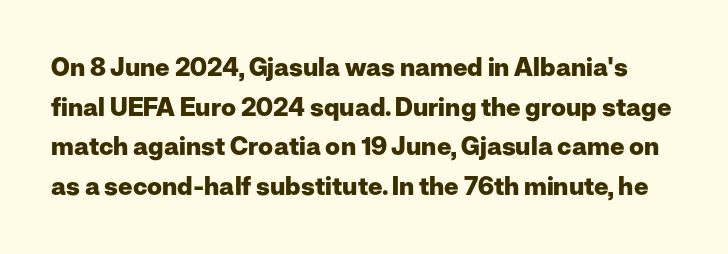
The image shows 25 px bold type, upright; set normal line spacing (1.59x), normal letter spacing, not underlined.
